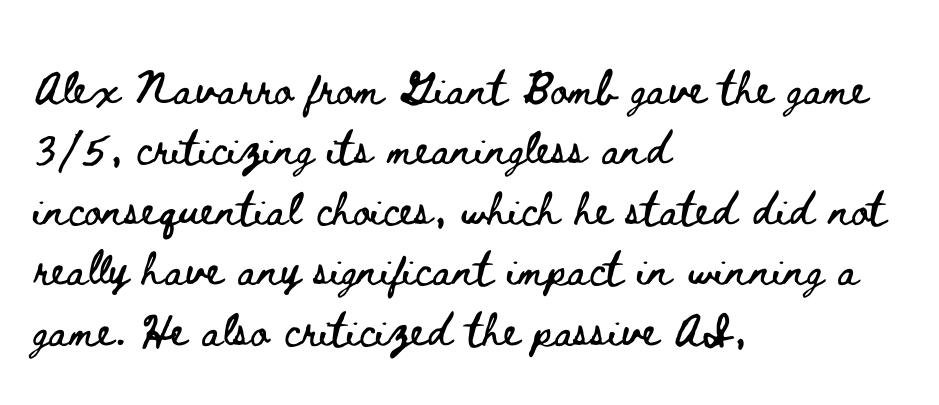
The image shows 42 px wide type; set left-aligned, normal line spacing (1.44x), normal letter spacing, not underlined; low stroke contrast and a small x-height.
